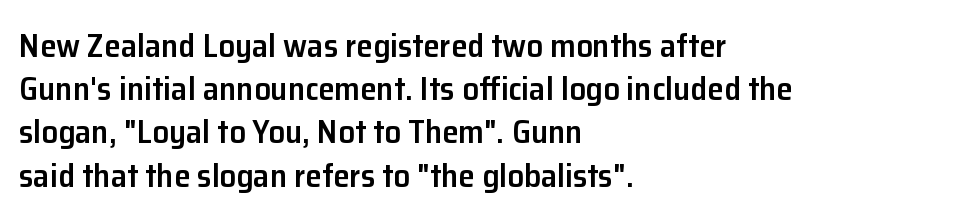
Q: Is the text bold? A: Semi-bold.
Q: Is the text italic (slanted)? A: No, it is upright.
Q: Is the typeface a serif or a sans-serif typeface? A: Sans-serif.
Q: Is the text underlined? A: No.
Q: How is the paragraph aligned? A: Left-aligned.
Q: Is the spacing between letters normal or unusually wide? A: Normal.
Q: Is the spacing between lines tight, normal or loose? A: Normal.
Q: Width (condensed, normal, or wide)? A: Normal.
Q: Stroke contrast? A: Low.
Q: x-height? A: Medium.
Q: Monospaced? A: No.
